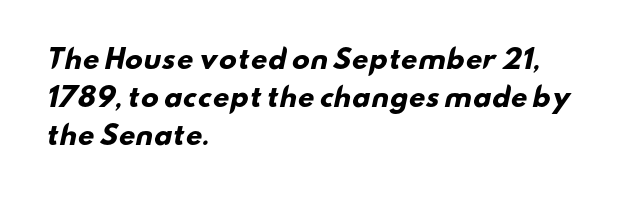
Q: Is the text bold? A: Yes.
Q: Is the text underlined? A: No.
Q: How is the paragraph aligned? A: Left-aligned.
Q: Is the spacing between letters normal or unusually wide? A: Normal.
Q: Is the spacing between lines tight, normal or loose? A: Normal.
